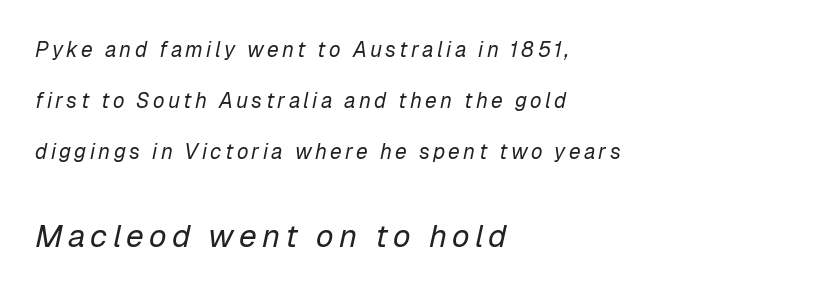
{"italic": "yes", "lean": "right", "slant_degrees": 12, "bold": "no", "weight": "regular", "width": "normal", "stroke_contrast": "low", "x_height": "medium", "monospaced": "no", "underline": "no", "align": "left", "line_spacing": "loose", "line_spacing_ratio": 2.44, "larger_block": "second", "size_ratio": 1.52, "glyph_px": 32}
